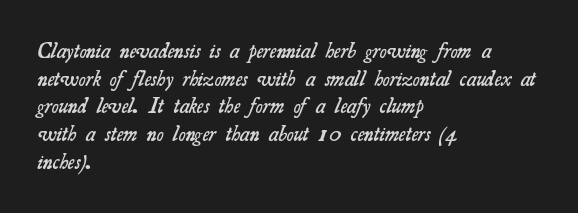
{"bold": "semi", "underline": "no", "align": "left", "line_spacing": "normal", "line_spacing_ratio": 1.32, "letter_spacing": "normal", "letter_spacing_em": 0.0, "glyph_px": 21}
